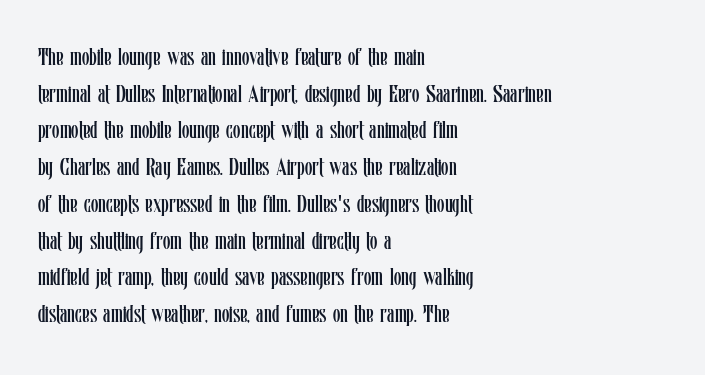
Standard letterfit; no display-style spreading of the glyphs. No chunkiness to these letters — they're not bold. This is roman type, the default non-slanted kind. Does the copy run flush right? No — it runs flush left.
